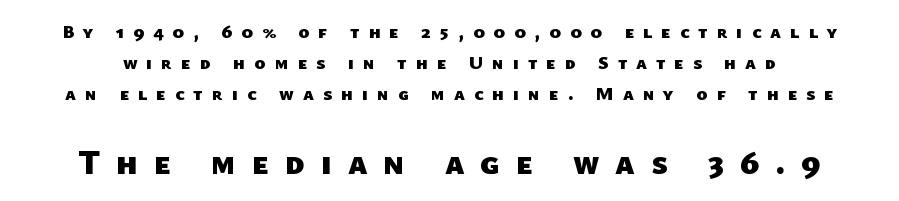
Q: Is the text bold? A: Yes.
Q: Is the typeface a serif or a sans-serif typeface? A: Sans-serif.
Q: Is the text underlined? A: No.
Q: Is the spacing between letters normal or unusually wide? A: Unusually wide.
Q: Is the spacing between lines tight, normal or loose? A: Normal.
Q: Which block of text is set in a larger size, the first (top) or the second (bottom)? A: The second (bottom) one.
Q: Width (condensed, normal, or wide)? A: Normal.
Q: Stroke contrast? A: Low.
Q: x-height? A: Medium.
Q: Monospaced? A: No.
